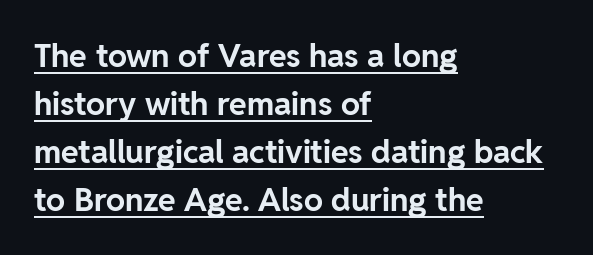
{"serif": "no", "italic": "no", "bold": "yes", "weight": "bold", "width": "normal", "stroke_contrast": "low", "x_height": "medium", "monospaced": "no", "underline": "yes", "align": "left", "line_spacing": "normal", "line_spacing_ratio": 1.5, "letter_spacing": "normal", "letter_spacing_em": 0.0, "glyph_px": 32}
